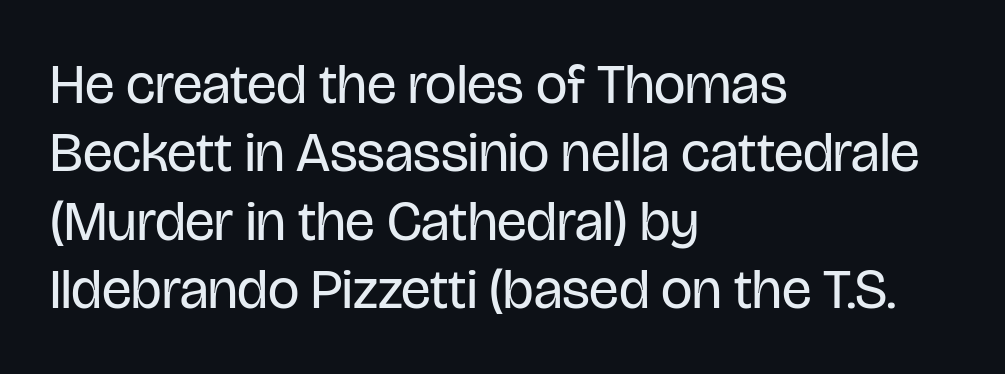
A clean baseline with only descenders dipping below it. Stroke terminals: plain, sans-serif. Honestly, the letter spacing is just normal — you wouldn't notice it. It's the straight-up-and-down kind of type. The letters advance in unequal steps, a hallmark of proportional type.
